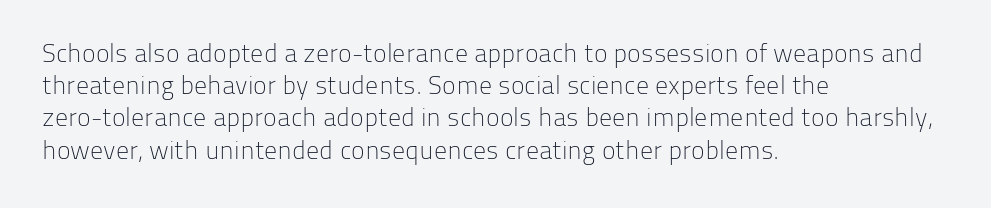
{"italic": "no", "bold": "no", "underline": "no", "align": "left", "line_spacing_ratio": 1.24, "letter_spacing": "normal", "letter_spacing_em": 0.0, "glyph_px": 26}
